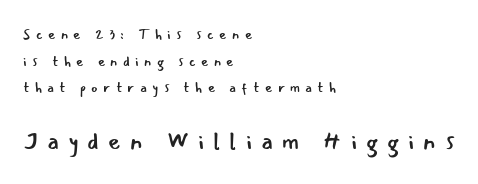
Q: Is the text bold? A: No.
Q: Is the text italic (slanted)? A: No, it is upright.
Q: Is the text underlined? A: No.
Q: How is the paragraph aligned? A: Left-aligned.
Q: Is the spacing between letters normal or unusually wide? A: Unusually wide.
Q: Is the spacing between lines tight, normal or loose? A: Loose.
Q: Which block of text is set in a larger size, the first (top) or the second (bottom)? A: The second (bottom) one.
